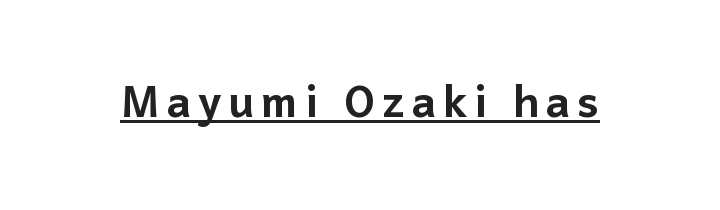
Q: Is the text italic (slanted)? A: No, it is upright.
Q: Is the typeface a serif or a sans-serif typeface? A: Sans-serif.
Q: Is the text underlined? A: Yes.
Q: Width (condensed, normal, or wide)? A: Normal.
Q: Stroke contrast? A: Low.
Q: x-height? A: Medium.
Q: Monospaced? A: No.
